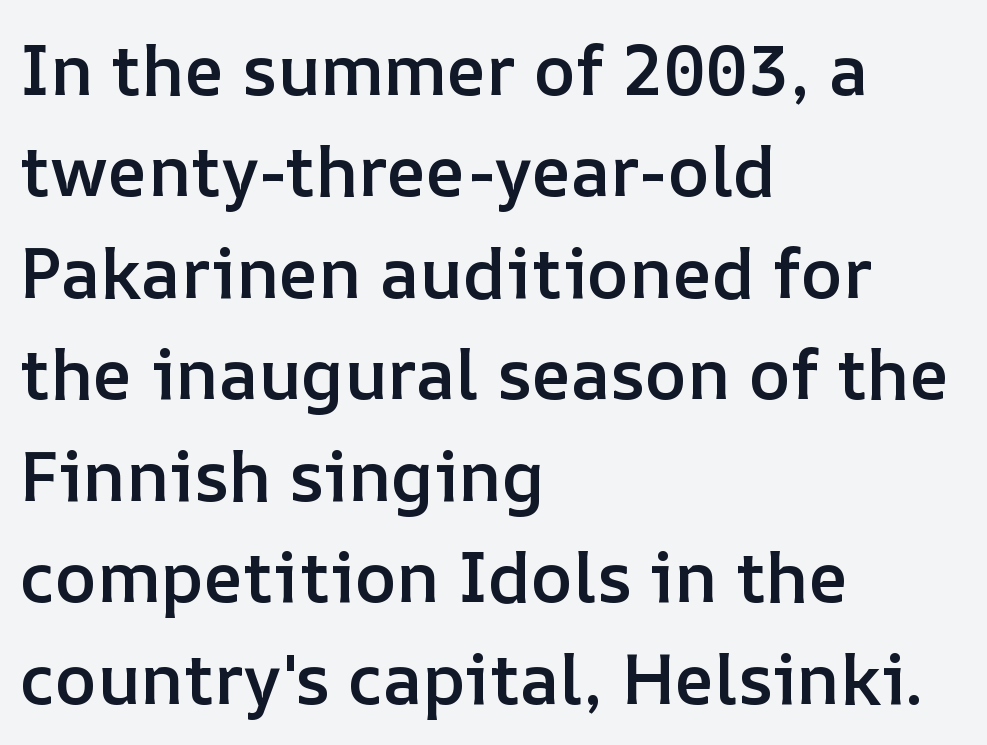
{"italic": "no", "bold": "semi", "weight": "semibold", "width": "normal", "stroke_contrast": "low", "x_height": "medium", "monospaced": "no", "underline": "no", "align": "left", "line_spacing": "normal", "line_spacing_ratio": 1.45, "letter_spacing": "normal", "letter_spacing_em": 0.0, "glyph_px": 70}
